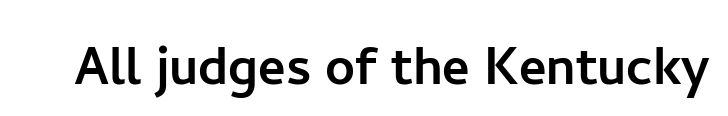
The face used here is rendered with its standard letterfit. Varying glyph widths throughout — classic text-font behaviour. Glance below the letters and you will spot only blank space. Vertical strokes here are truly vertical. A typesetter would label this face a sans.
